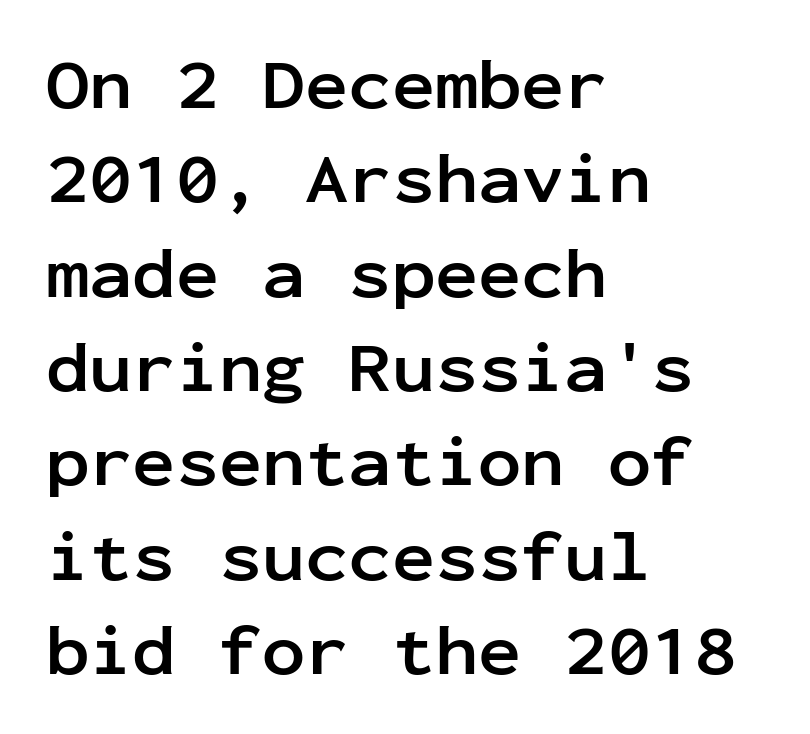
Examine the stroke ends and you'll find no serifs. The sample has been set heavy, in full bold. Line beginnings align vertically; line endings do not. Every character here occupies the same horizontal width, giving the sample a typewriter-like rhythm. Line spacing here is normal. The lettering holds an erect, upright posture throughout.
